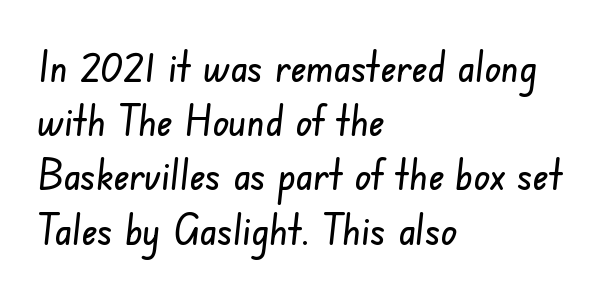
The image shows 43 px condensed sans-serif type; set left-aligned, normal line spacing (1.26x), normal letter spacing, not underlined; low stroke contrast and a small x-height.
